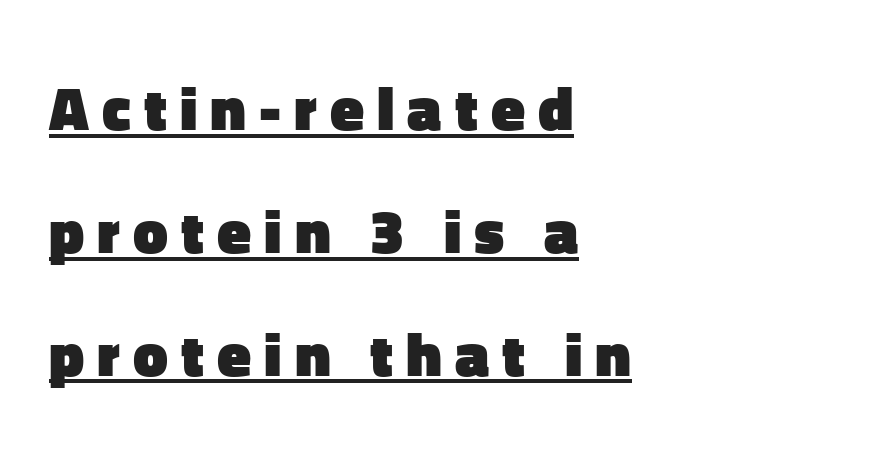
Short and long lines alike share a common starting point at left. The font's upright variant was chosen for this text. Summary of weight: heavy, a full bold. Varying glyph widths throughout — classic text-font behaviour. Classification — sans serif. Decoration check: the copy is underlined.
